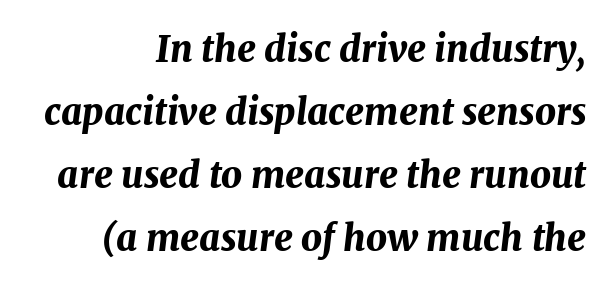
{"italic": "yes", "lean": "right", "slant_degrees": 7, "bold": "yes", "weight": "bold", "width": "normal", "stroke_contrast": "medium", "x_height": "medium", "monospaced": "no", "underline": "no", "line_spacing_ratio": 1.75, "letter_spacing": "normal", "letter_spacing_em": 0.0, "glyph_px": 36}
